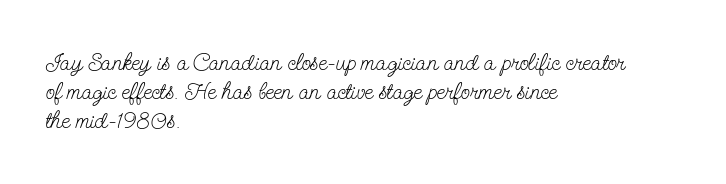
The image shows 24 px text type; set left-aligned, line spacing 1.21x, normal letter spacing, not underlined.
